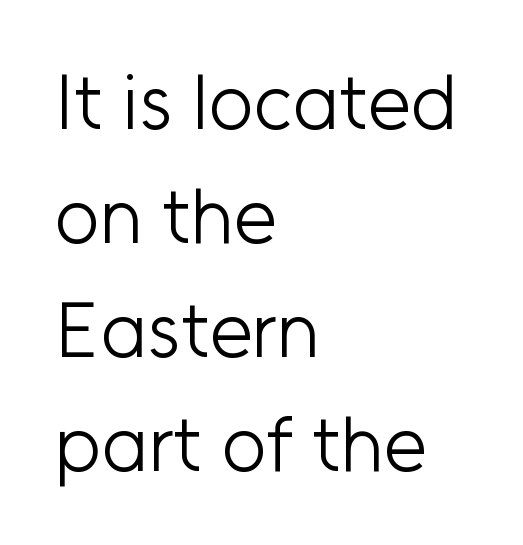
The image shows 78 px light sans-serif type, upright; set left-aligned, normal line spacing (1.46x), normal letter spacing, not underlined; low stroke contrast and a medium x-height.
